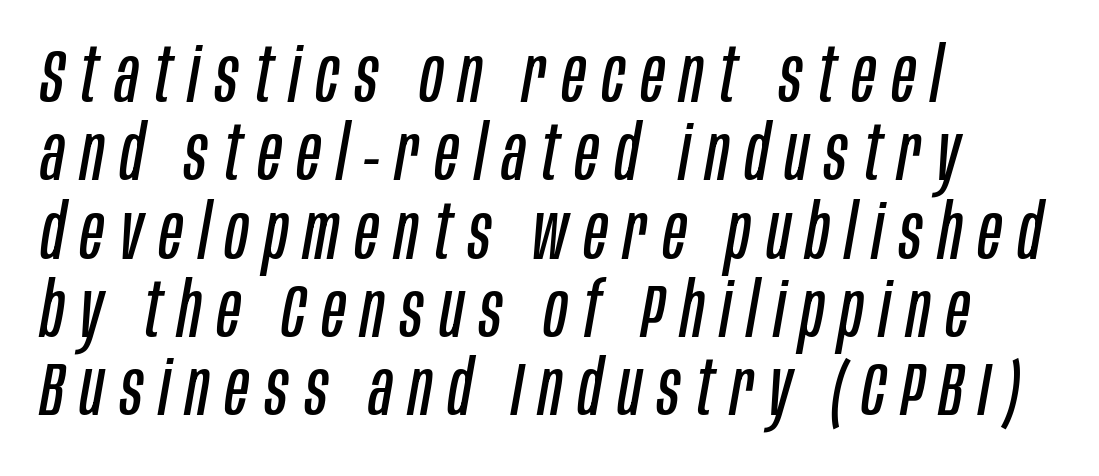
Q: Is the text bold? A: No.
Q: Is the text italic (slanted)? A: Yes, it leans right by about 10 degrees.
Q: Is the text underlined? A: No.
Q: How is the paragraph aligned? A: Left-aligned.
Q: Is the spacing between letters normal or unusually wide? A: Unusually wide.
Q: Is the spacing between lines tight, normal or loose? A: Tight.
Q: Width (condensed, normal, or wide)? A: Condensed.
Q: Stroke contrast? A: Low.
Q: x-height? A: Large.
Q: Monospaced? A: No.
